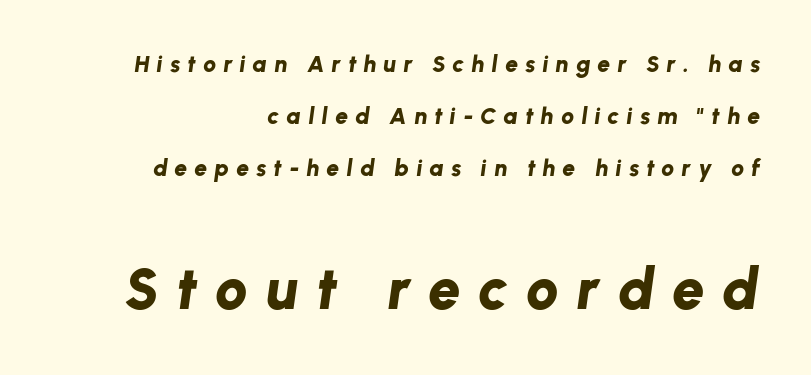
Q: Is the text bold? A: Yes.
Q: Is the text italic (slanted)? A: Yes, it leans right by about 8 degrees.
Q: Is the text underlined? A: No.
Q: How is the paragraph aligned? A: Right-aligned.
Q: Is the spacing between letters normal or unusually wide? A: Unusually wide.
Q: Is the spacing between lines tight, normal or loose? A: Loose.
Q: Which block of text is set in a larger size, the first (top) or the second (bottom)? A: The second (bottom) one.
Q: Width (condensed, normal, or wide)? A: Normal.
Q: Stroke contrast? A: Low.
Q: x-height? A: Medium.
Q: Monospaced? A: No.
